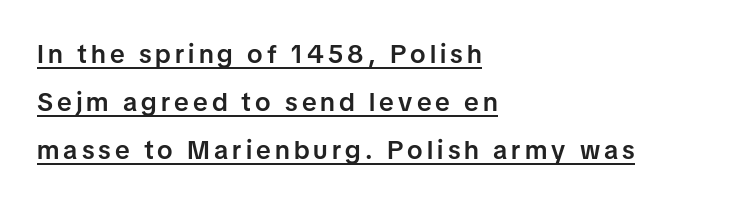
The image shows 26 px text type, upright; set left-aligned, line spacing 1.85x, underlined.
